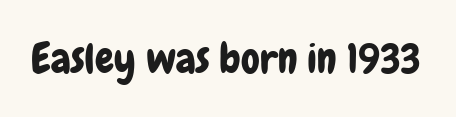
{"serif": "no", "italic": "no", "width": "condensed", "stroke_contrast": "low", "x_height": "medium", "monospaced": "no", "underline": "no", "letter_spacing": "normal", "letter_spacing_em": 0.0, "glyph_px": 42}
